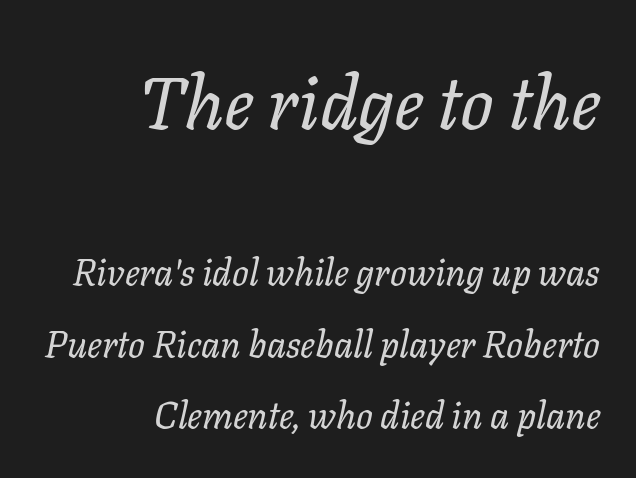
{"italic": "yes", "lean": "right", "slant_degrees": 11, "bold": "no", "weight": "regular", "width": "normal", "stroke_contrast": "low", "x_height": "medium", "monospaced": "no", "underline": "no", "align": "right", "line_spacing": "loose", "line_spacing_ratio": 1.94, "letter_spacing": "normal", "letter_spacing_em": 0.0, "larger_block": "first", "size_ratio": 2.0, "glyph_px": 74}
